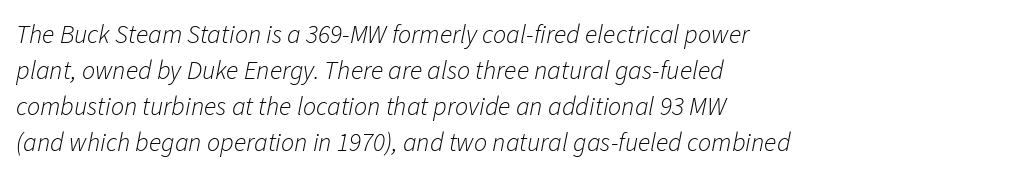
{"italic": "yes", "lean": "right", "slant_degrees": 11, "bold": "no", "underline": "no", "align": "left", "line_spacing": "normal", "line_spacing_ratio": 1.38, "letter_spacing": "normal", "letter_spacing_em": 0.0, "glyph_px": 26}
